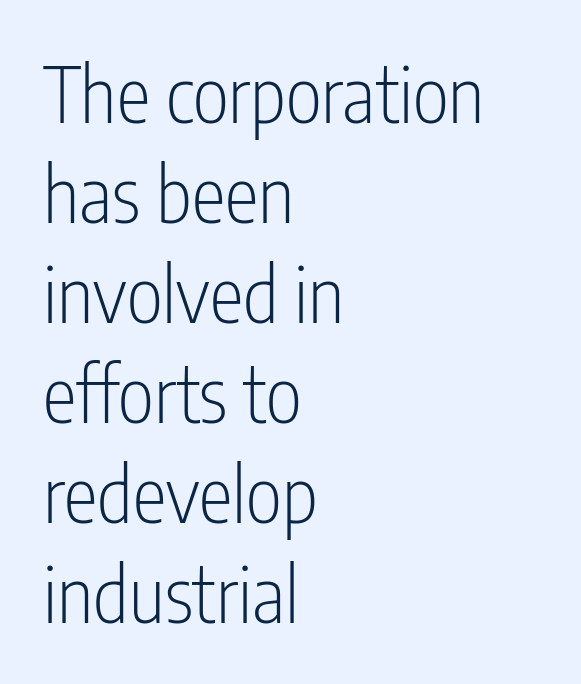
Q: Is the text bold? A: No.
Q: Is the text italic (slanted)? A: No, it is upright.
Q: Is the typeface a serif or a sans-serif typeface? A: Sans-serif.
Q: Is the text underlined? A: No.
Q: How is the paragraph aligned? A: Left-aligned.
Q: Is the spacing between letters normal or unusually wide? A: Normal.
Q: Is the spacing between lines tight, normal or loose? A: Normal.
Q: Width (condensed, normal, or wide)? A: Condensed.
Q: Stroke contrast? A: Low.
Q: x-height? A: Medium.
Q: Monospaced? A: No.
